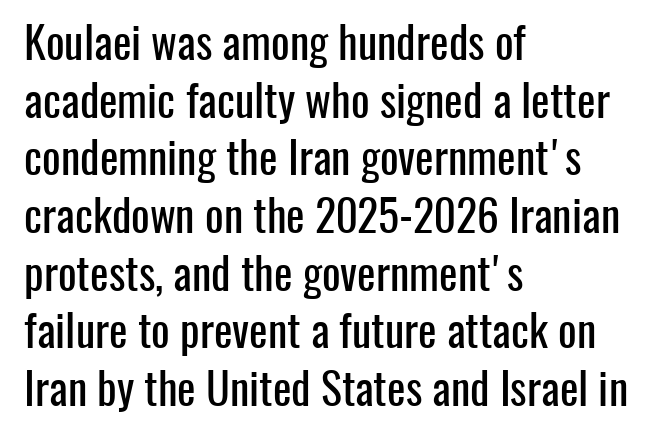
Q: Is the text italic (slanted)? A: No, it is upright.
Q: Is the typeface a serif or a sans-serif typeface? A: Sans-serif.
Q: Is the text underlined? A: No.
Q: How is the paragraph aligned? A: Left-aligned.
Q: Is the spacing between letters normal or unusually wide? A: Normal.
Q: Is the spacing between lines tight, normal or loose? A: Normal.
Q: Width (condensed, normal, or wide)? A: Condensed.
Q: Stroke contrast? A: Low.
Q: x-height? A: Medium.
Q: Monospaced? A: No.
